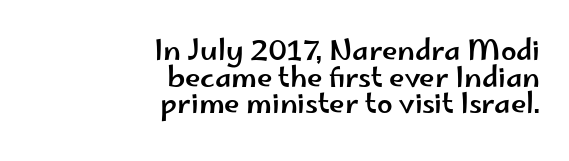
Q: Is the text italic (slanted)? A: No, it is upright.
Q: Is the typeface a serif or a sans-serif typeface? A: Sans-serif.
Q: Is the text underlined? A: No.
Q: How is the paragraph aligned? A: Right-aligned.
Q: Is the spacing between letters normal or unusually wide? A: Normal.
Q: Is the spacing between lines tight, normal or loose? A: Tight.
Q: Width (condensed, normal, or wide)? A: Wide.
Q: Stroke contrast? A: Low.
Q: x-height? A: Small.
Q: Monospaced? A: No.
